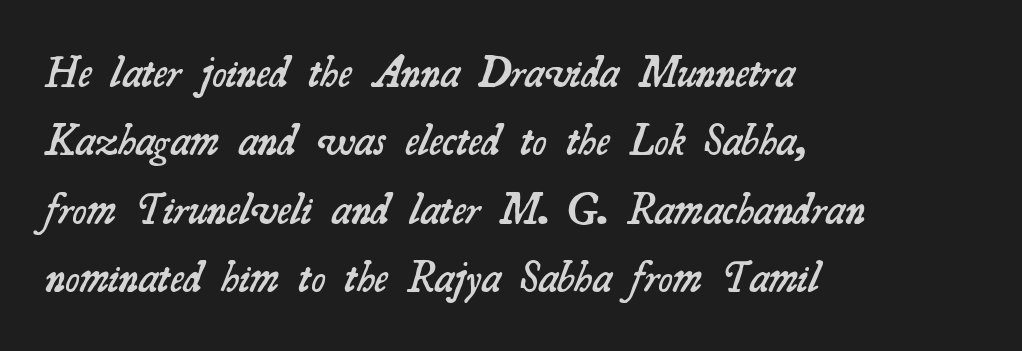
{"serif": "yes", "bold": "semi", "weight": "semibold", "width": "normal", "stroke_contrast": "medium", "x_height": "small", "monospaced": "no", "underline": "no", "align": "left", "line_spacing": "normal", "line_spacing_ratio": 1.59, "letter_spacing": "normal", "letter_spacing_em": 0.0, "glyph_px": 43}
